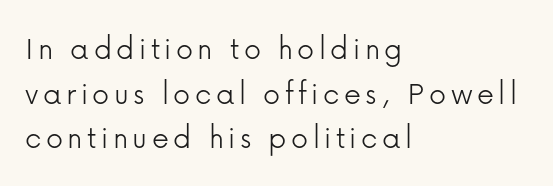
{"serif": "no", "italic": "no", "bold": "no", "weight": "light", "width": "normal", "stroke_contrast": "low", "x_height": "medium", "monospaced": "no", "underline": "no", "align": "left", "line_spacing": "normal", "line_spacing_ratio": 1.31, "glyph_px": 34}
